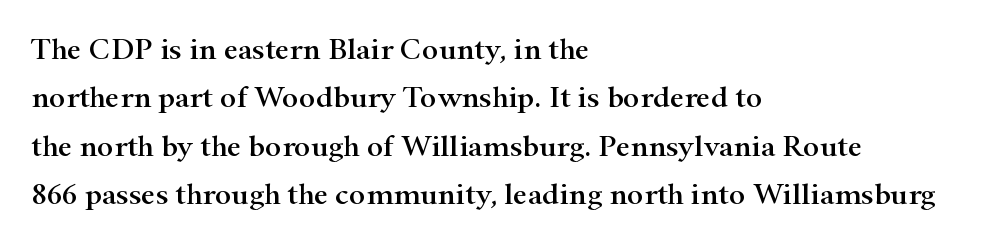
{"serif": "yes", "italic": "no", "width": "wide", "stroke_contrast": "high", "x_height": "small", "monospaced": "no", "underline": "no", "align": "left", "line_spacing": "normal", "line_spacing_ratio": 1.56, "letter_spacing": "normal", "letter_spacing_em": 0.0, "glyph_px": 31}
